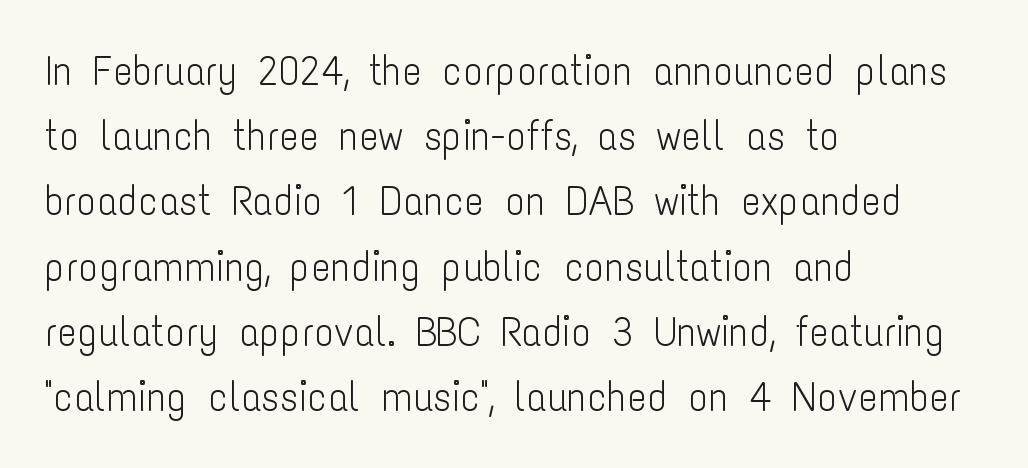
{"serif": "no", "italic": "no", "bold": "no", "weight": "light", "width": "condensed", "stroke_contrast": "low", "x_height": "medium", "monospaced": "no", "underline": "no", "align": "left", "line_spacing": "normal", "line_spacing_ratio": 1.59, "letter_spacing": "normal", "letter_spacing_em": 0.0, "glyph_px": 41}
